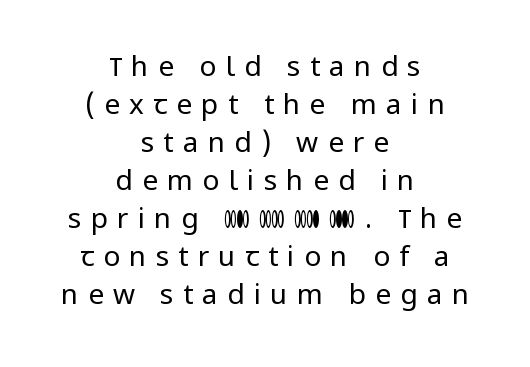
Q: Is the text bold? A: No.
Q: Is the text italic (slanted)? A: No, it is upright.
Q: Is the typeface a serif or a sans-serif typeface? A: Sans-serif.
Q: Is the text underlined? A: No.
Q: How is the paragraph aligned? A: Centered.
Q: Is the spacing between letters normal or unusually wide? A: Unusually wide.
Q: Is the spacing between lines tight, normal or loose? A: Normal.
Q: Width (condensed, normal, or wide)? A: Normal.
Q: Stroke contrast? A: Low.
Q: x-height? A: Medium.
Q: Monospaced? A: No.
